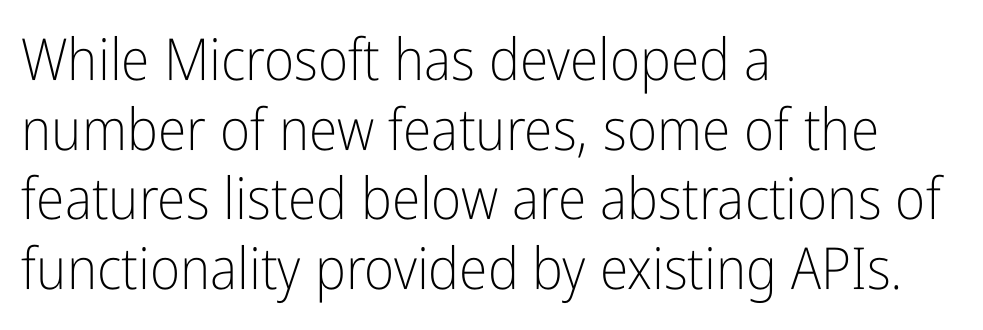
This rendering employs a face without finishing strokes, i.e., a sans-serif. Nobody drew a line under any word here. Vertical stems look standard width or narrower in stroke. Italic? Not at all — the glyphs are vertical.
